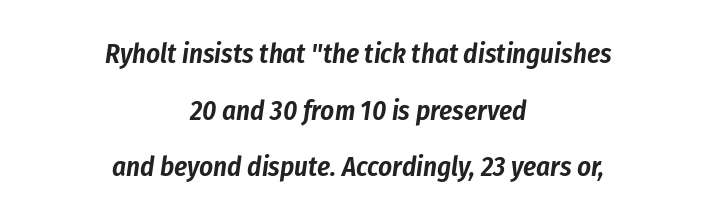
The image shows 27 px text type, italic (leaning right); set centered, loose line spacing (2.1x), normal letter spacing, not underlined.
